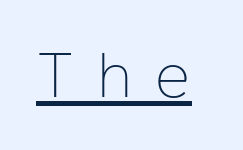
The image shows 66 px thin sans-serif type, upright; set unusually wide letter spacing (+0.32 em), underlined; low stroke contrast and a medium x-height.
